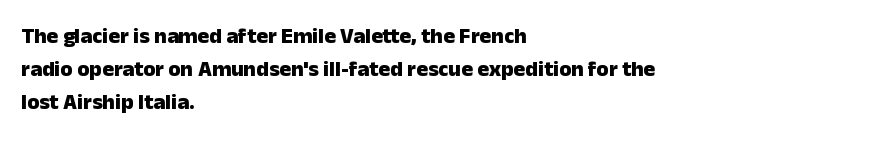
The image shows 22 px bold type, upright; set left-aligned, normal line spacing (1.49x), normal letter spacing, not underlined.
